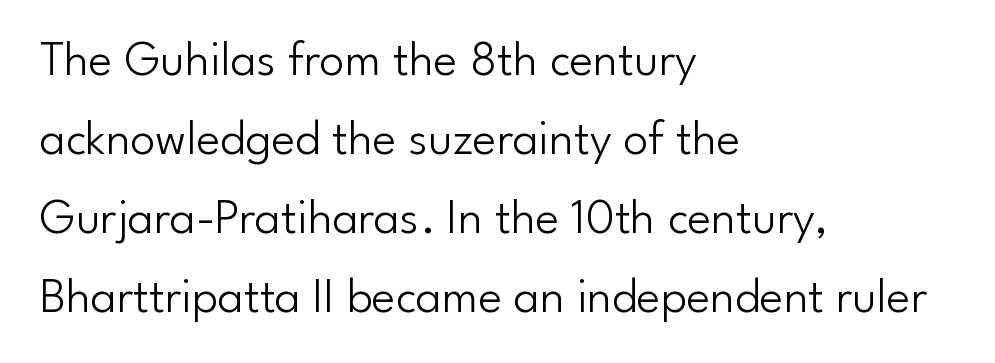
Unbolded letterforms with no extra heft. Here the designer chose a conventional face with non-uniform glyph widths. The words here are not underlined. Where is the straight margin? On the left. The line texture is even and compact thanks to regular tracking. You can tell it's not italic because the verticals are truly vertical.
